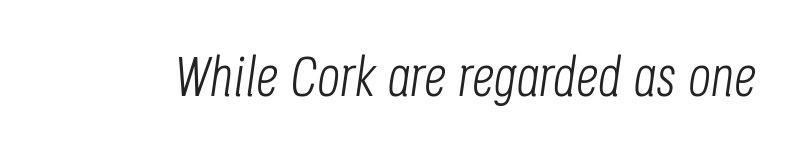
Q: Is the text bold? A: No.
Q: Is the text italic (slanted)? A: Yes, it leans right by about 8 degrees.
Q: Is the text underlined? A: No.
Q: Is the spacing between letters normal or unusually wide? A: Normal.
Q: Width (condensed, normal, or wide)? A: Condensed.
Q: Stroke contrast? A: Low.
Q: x-height? A: Large.
Q: Monospaced? A: No.
